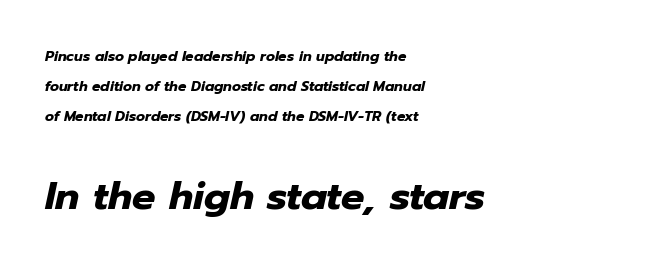
Q: Is the text bold? A: Yes.
Q: Is the text italic (slanted)? A: Yes, it leans right by about 12 degrees.
Q: Is the text underlined? A: No.
Q: How is the paragraph aligned? A: Left-aligned.
Q: Is the spacing between letters normal or unusually wide? A: Normal.
Q: Is the spacing between lines tight, normal or loose? A: Loose.
Q: Which block of text is set in a larger size, the first (top) or the second (bottom)? A: The second (bottom) one.
Q: Width (condensed, normal, or wide)? A: Normal.
Q: Stroke contrast? A: Low.
Q: x-height? A: Medium.
Q: Monospaced? A: No.
